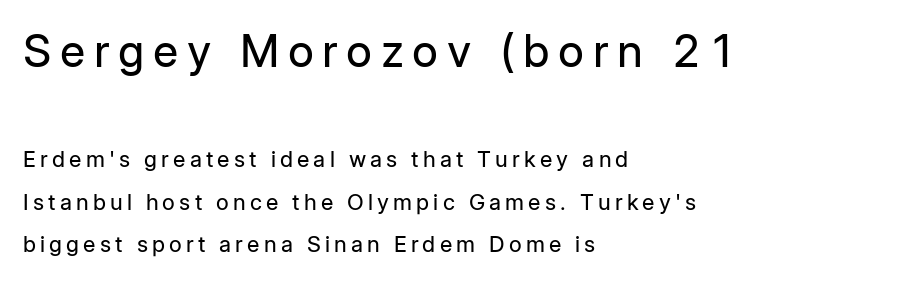
Q: Is the text bold? A: No.
Q: Is the text italic (slanted)? A: No, it is upright.
Q: Is the typeface a serif or a sans-serif typeface? A: Sans-serif.
Q: Is the text underlined? A: No.
Q: How is the paragraph aligned? A: Left-aligned.
Q: Is the spacing between lines tight, normal or loose? A: Loose.
Q: Which block of text is set in a larger size, the first (top) or the second (bottom)? A: The first (top) one.
Q: Width (condensed, normal, or wide)? A: Normal.
Q: Stroke contrast? A: Low.
Q: x-height? A: Medium.
Q: Monospaced? A: No.
